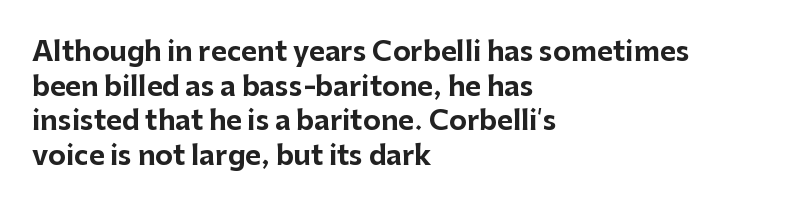
{"italic": "no", "bold": "yes", "underline": "no", "align": "left", "line_spacing": "normal", "line_spacing_ratio": 1.28, "letter_spacing": "normal", "letter_spacing_em": 0.0, "glyph_px": 27}
